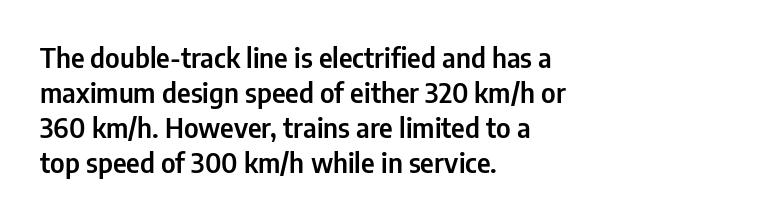
Q: Is the text italic (slanted)? A: No, it is upright.
Q: Is the text underlined? A: No.
Q: How is the paragraph aligned? A: Left-aligned.
Q: Is the spacing between letters normal or unusually wide? A: Normal.
Q: Is the spacing between lines tight, normal or loose? A: Normal.
